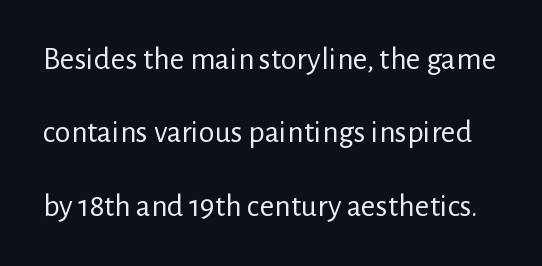
{"serif": "no", "italic": "no", "bold": "no", "weight": "regular", "width": "normal", "stroke_contrast": "low", "x_height": "medium", "monospaced": "no", "underline": "no", "line_spacing": "loose", "line_spacing_ratio": 2.29, "letter_spacing": "normal", "letter_spacing_em": 0.0, "glyph_px": 32}
